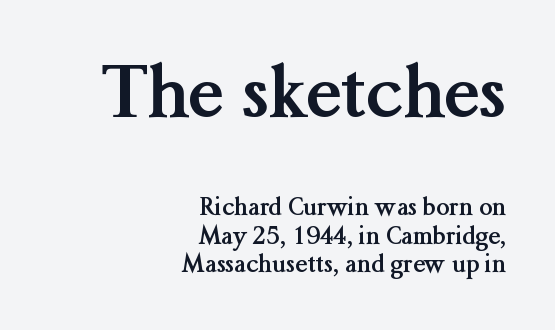
Q: Is the text bold? A: Yes.
Q: Is the text italic (slanted)? A: No, it is upright.
Q: Is the typeface a serif or a sans-serif typeface? A: Serif.
Q: Is the text underlined? A: No.
Q: How is the paragraph aligned? A: Right-aligned.
Q: Is the spacing between letters normal or unusually wide? A: Normal.
Q: Which block of text is set in a larger size, the first (top) or the second (bottom)? A: The first (top) one.
Q: Width (condensed, normal, or wide)? A: Normal.
Q: Stroke contrast? A: Medium.
Q: x-height? A: Medium.
Q: Monospaced? A: No.
